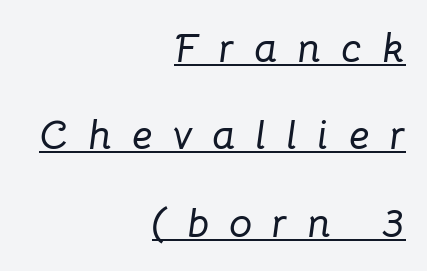
The image shows 41 px text type, italic (leaning right); set right-aligned, loose line spacing (2.13x), unusually wide letter spacing (+0.49 em), underlined; low stroke contrast and a medium x-height.
